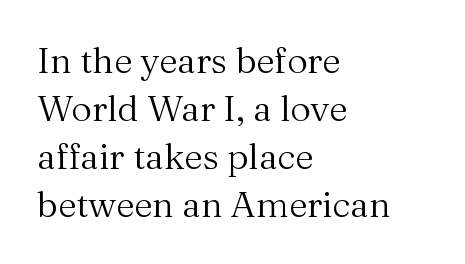
The image shows 36 px regular-weight serif type, upright; set left-aligned, normal line spacing (1.33x), normal letter spacing, not underlined; medium stroke contrast and a medium x-height.
